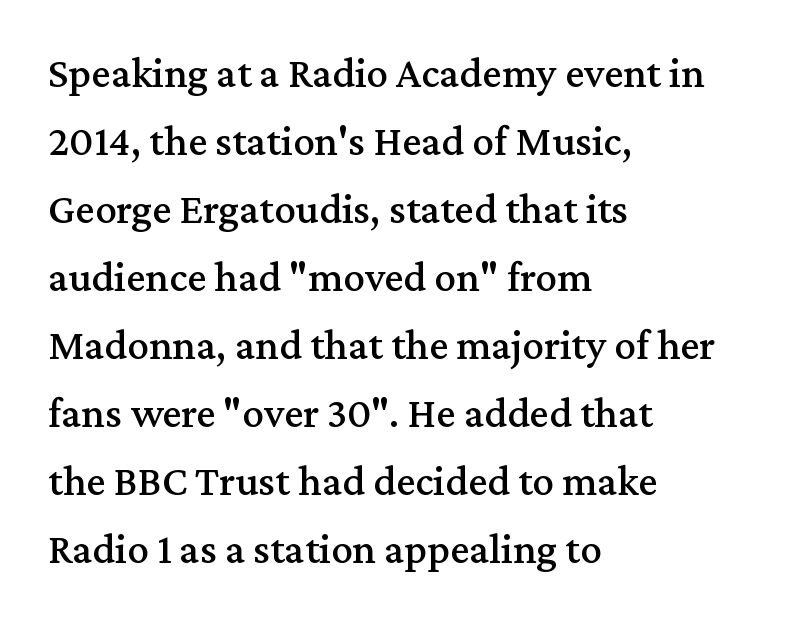
{"serif": "yes", "italic": "no", "width": "normal", "stroke_contrast": "medium", "x_height": "medium", "monospaced": "no", "underline": "no", "align": "left", "line_spacing": "normal", "line_spacing_ratio": 1.58, "letter_spacing": "normal", "letter_spacing_em": 0.0, "glyph_px": 43}
